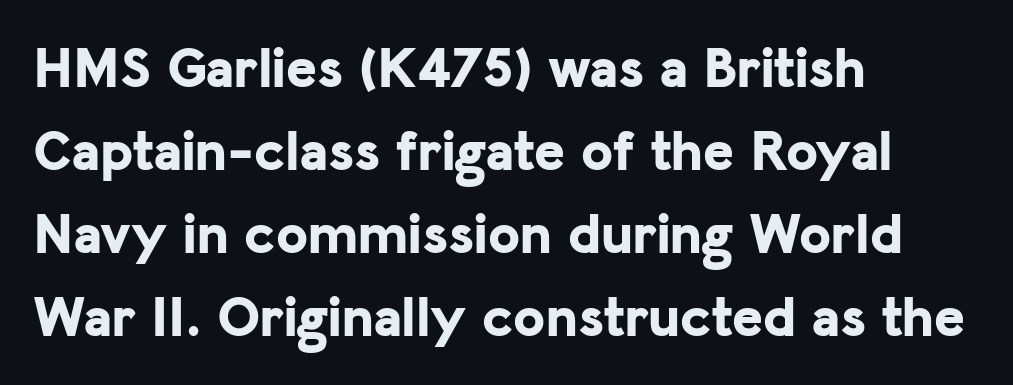
{"serif": "no", "italic": "no", "bold": "yes", "weight": "bold", "width": "normal", "stroke_contrast": "low", "x_height": "medium", "monospaced": "no", "underline": "no", "align": "left", "line_spacing": "normal", "line_spacing_ratio": 1.43, "letter_spacing": "normal", "letter_spacing_em": 0.0, "glyph_px": 58}
